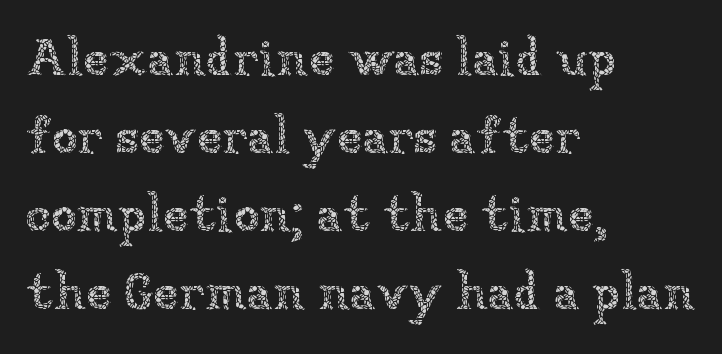
{"italic": "no", "bold": "no", "weight": "thin", "width": "normal", "stroke_contrast": "low", "x_height": "medium", "monospaced": "no", "underline": "no", "align": "left", "line_spacing": "normal", "line_spacing_ratio": 1.5, "letter_spacing": "normal", "letter_spacing_em": 0.0, "glyph_px": 52}
